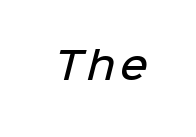
Q: Is the text bold? A: Semi-bold.
Q: Is the typeface a serif or a sans-serif typeface? A: Sans-serif.
Q: Is the text underlined? A: No.
Q: Width (condensed, normal, or wide)? A: Normal.
Q: Stroke contrast? A: Low.
Q: x-height? A: Medium.
Q: Monospaced? A: No.
